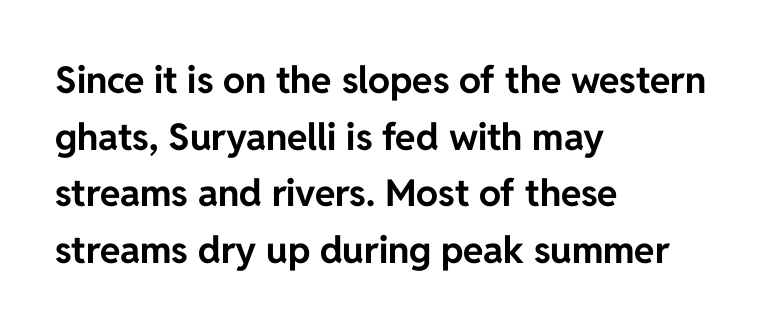
Q: Is the text bold? A: Yes.
Q: Is the text italic (slanted)? A: No, it is upright.
Q: Is the typeface a serif or a sans-serif typeface? A: Sans-serif.
Q: Is the text underlined? A: No.
Q: How is the paragraph aligned? A: Left-aligned.
Q: Is the spacing between letters normal or unusually wide? A: Normal.
Q: Is the spacing between lines tight, normal or loose? A: Normal.
Q: Width (condensed, normal, or wide)? A: Normal.
Q: Stroke contrast? A: Low.
Q: x-height? A: Medium.
Q: Monospaced? A: No.
